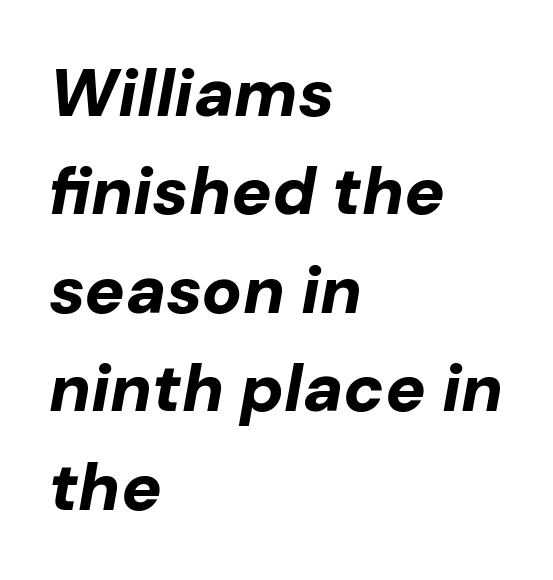
Caption: standard tracking, unaltered. The typesetter chose a ragged-right arrangement here. Each letter keeps its own natural width here, so spacing adapts to shape. Would a proofreader flag this as italicized? Yes.
